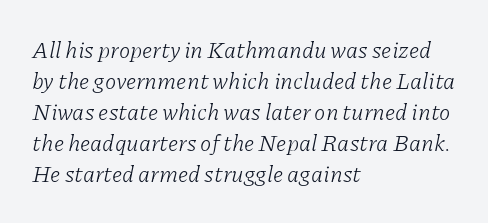
Is the block centered? No — it sits flush against the left margin. A quiet, ordinary-to-light weight characterises the typeface. Between one letter and the next there's only the usual sliver of space. These lines were composed using italics. The lines sit at an ordinary, default distance from one another.
